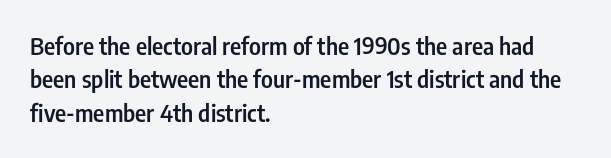
{"italic": "no", "bold": "semi", "underline": "no", "align": "left", "line_spacing": "normal", "line_spacing_ratio": 1.39, "letter_spacing": "normal", "letter_spacing_em": 0.0, "glyph_px": 24}
